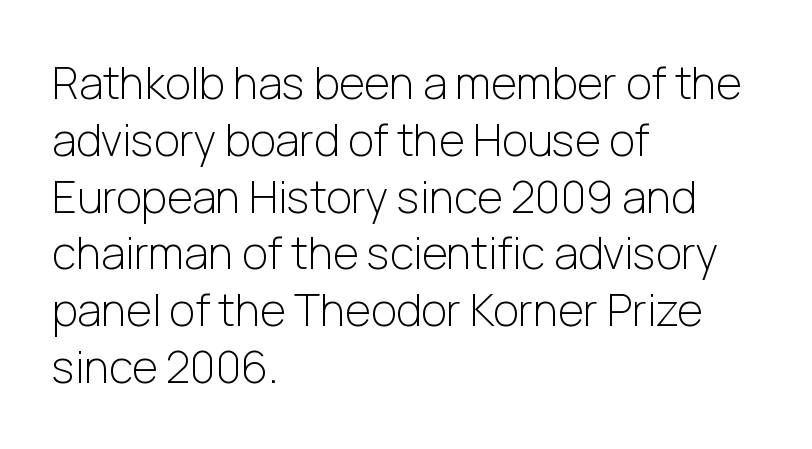
Q: Is the text bold? A: No.
Q: Is the text italic (slanted)? A: No, it is upright.
Q: Is the typeface a serif or a sans-serif typeface? A: Sans-serif.
Q: Is the text underlined? A: No.
Q: How is the paragraph aligned? A: Left-aligned.
Q: Is the spacing between letters normal or unusually wide? A: Normal.
Q: Is the spacing between lines tight, normal or loose? A: Normal.
Q: Width (condensed, normal, or wide)? A: Normal.
Q: Stroke contrast? A: Low.
Q: x-height? A: Medium.
Q: Monospaced? A: No.
